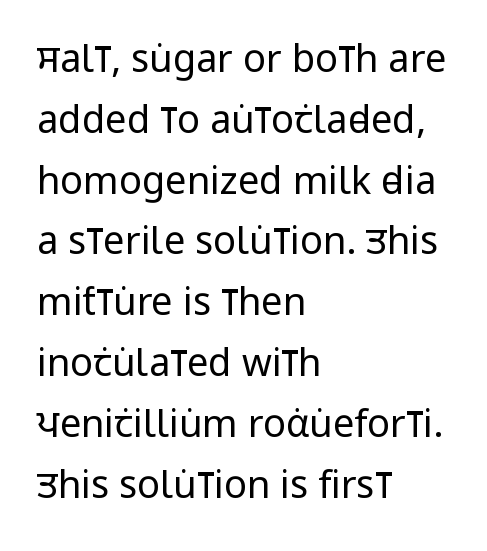
Q: Is the text bold? A: No.
Q: Is the text italic (slanted)? A: No, it is upright.
Q: Is the typeface a serif or a sans-serif typeface? A: Sans-serif.
Q: Is the text underlined? A: No.
Q: How is the paragraph aligned? A: Left-aligned.
Q: Is the spacing between letters normal or unusually wide? A: Normal.
Q: Is the spacing between lines tight, normal or loose? A: Normal.
Q: Width (condensed, normal, or wide)? A: Condensed.
Q: Stroke contrast? A: Low.
Q: x-height? A: Large.
Q: Monospaced? A: No.
